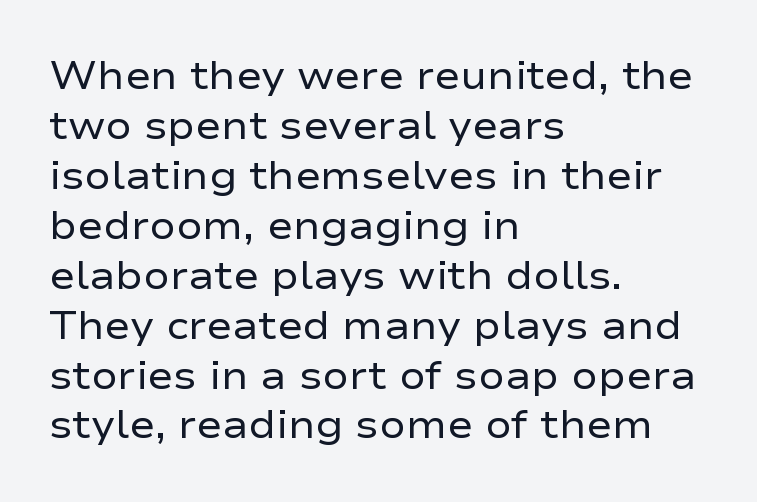
Q: Is the text bold? A: No.
Q: Is the text italic (slanted)? A: No, it is upright.
Q: Is the typeface a serif or a sans-serif typeface? A: Sans-serif.
Q: Is the text underlined? A: No.
Q: How is the paragraph aligned? A: Left-aligned.
Q: Is the spacing between letters normal or unusually wide? A: Normal.
Q: Is the spacing between lines tight, normal or loose? A: Normal.
Q: Width (condensed, normal, or wide)? A: Wide.
Q: Stroke contrast? A: Low.
Q: x-height? A: Medium.
Q: Monospaced? A: No.
